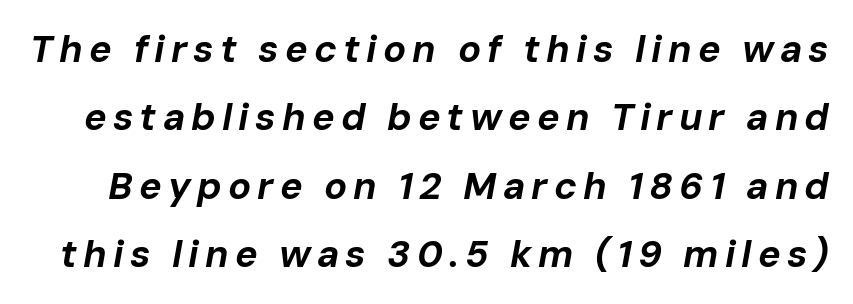
{"italic": "yes", "lean": "right", "slant_degrees": 10, "bold": "yes", "weight": "bold", "width": "normal", "stroke_contrast": "low", "x_height": "medium", "monospaced": "no", "underline": "no", "line_spacing_ratio": 1.8, "glyph_px": 38}
